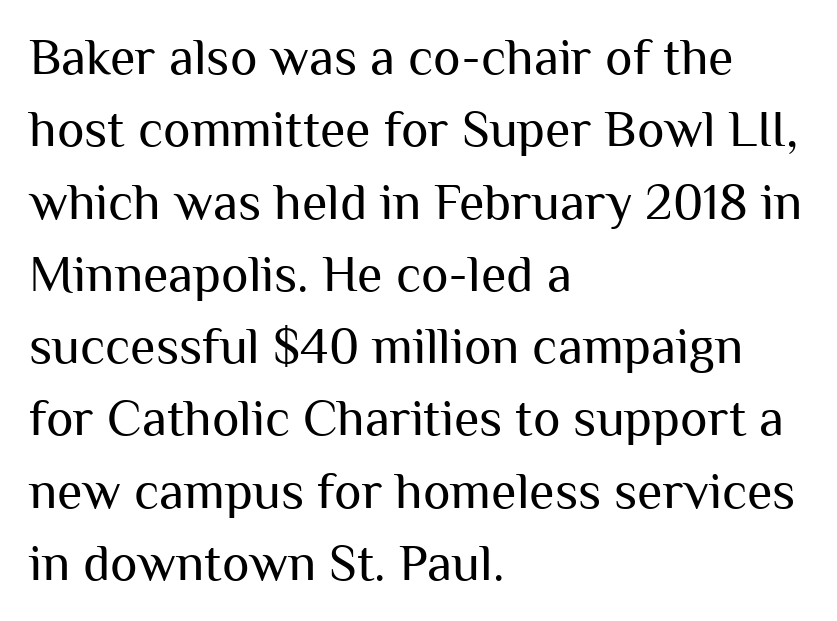
The image shows 52 px regular-weight sans-serif type, upright; set left-aligned, normal line spacing (1.39x), normal letter spacing, not underlined; medium stroke contrast and a medium x-height.
